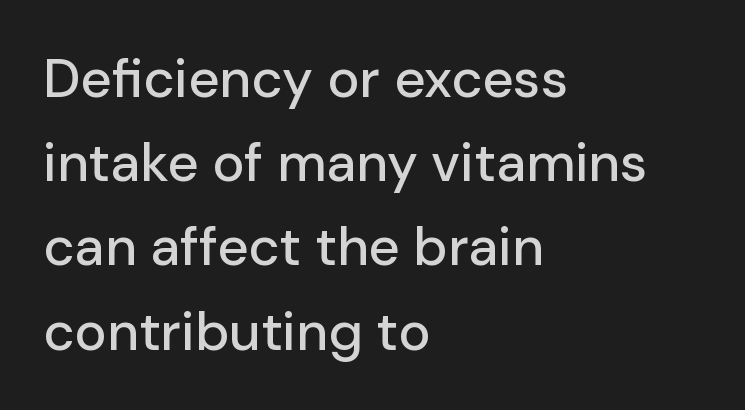
You could not count columns in this text — the font is proportionally spaced. Short note: letters normally spaced. This rendering features lettering with no underline. One-word summary of the alignment: left. Vertically, the passage feels balanced, rows spaced as you'd expect.
